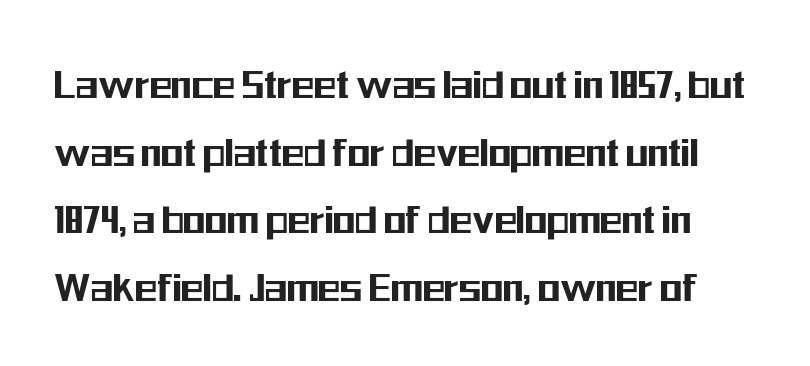
{"serif": "no", "italic": "no", "width": "condensed", "stroke_contrast": "medium", "x_height": "medium", "monospaced": "no", "underline": "no", "line_spacing": "normal", "line_spacing_ratio": 1.47, "letter_spacing": "normal", "letter_spacing_em": 0.0, "glyph_px": 46}
